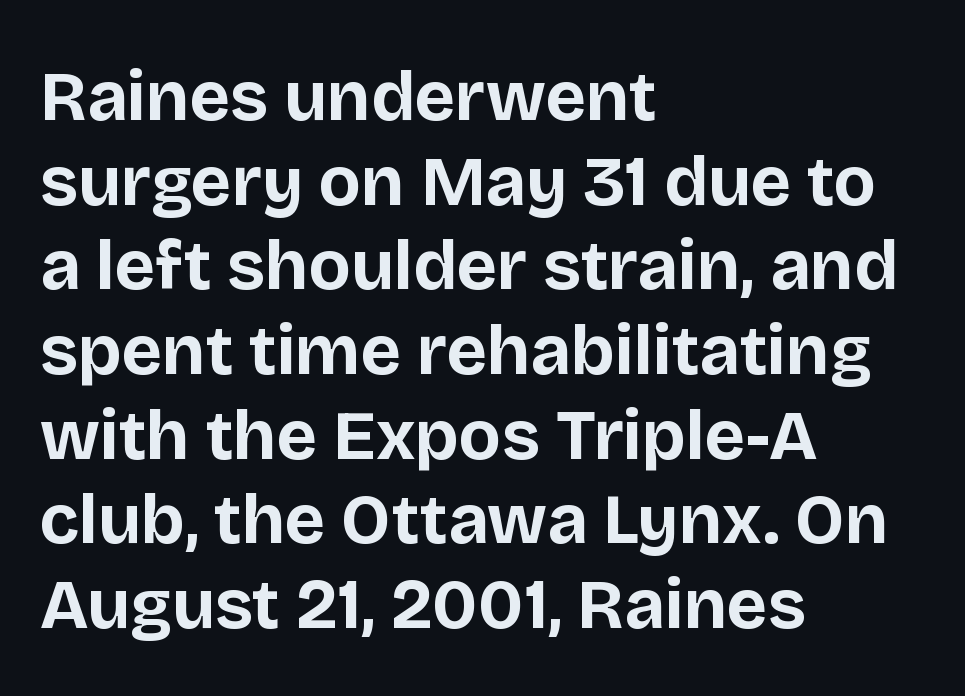
The image shows 70 px bold sans-serif type, upright; set left-aligned, line spacing 1.21x, normal letter spacing, not underlined; low stroke contrast and a large x-height.
